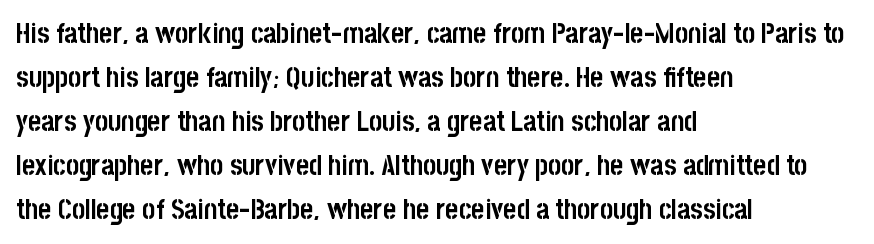
The image shows 28 px semibold, condensed sans-serif type, upright; set left-aligned, normal line spacing (1.57x), normal letter spacing, not underlined; low stroke contrast and a large x-height.
